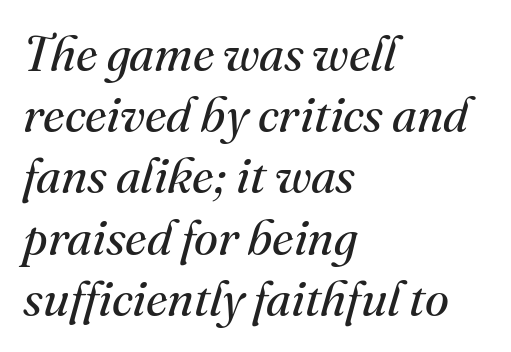
{"serif": "yes", "italic": "yes", "lean": "right", "slant_degrees": 16, "bold": "no", "weight": "regular", "width": "normal", "stroke_contrast": "medium", "x_height": "small", "monospaced": "no", "underline": "no", "align": "left", "line_spacing": "normal", "line_spacing_ratio": 1.25, "letter_spacing": "normal", "letter_spacing_em": 0.0, "glyph_px": 49}
